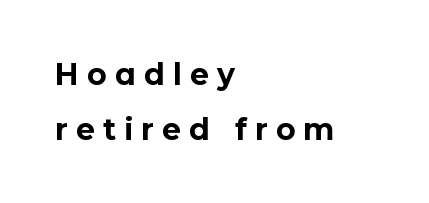
The image shows 30 px bold sans-serif type, upright; set left-aligned, line spacing 1.82x, unusually wide letter spacing (+0.27 em), not underlined; low stroke contrast and a medium x-height.
